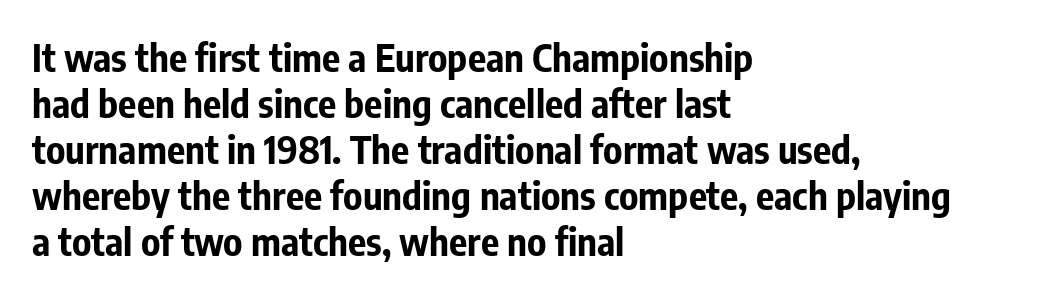
The image shows 38 px bold, condensed sans-serif type, upright; set left-aligned, line spacing 1.21x, normal letter spacing, not underlined; low stroke contrast and a medium x-height.
